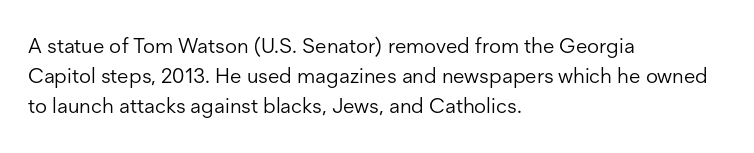
{"italic": "no", "bold": "no", "underline": "no", "align": "left", "line_spacing": "normal", "line_spacing_ratio": 1.42, "letter_spacing": "normal", "letter_spacing_em": 0.0, "glyph_px": 21}
